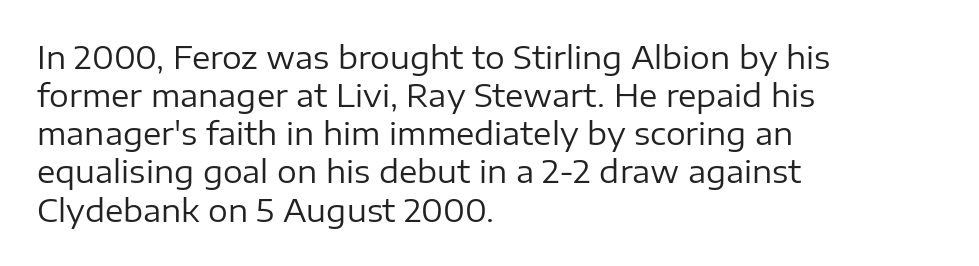
The specimen reads as upright at a glance. Plain, unruled lines of type. The rendering keeps characters at their native spacing. Stem width sits at or under what a default text font uses.
